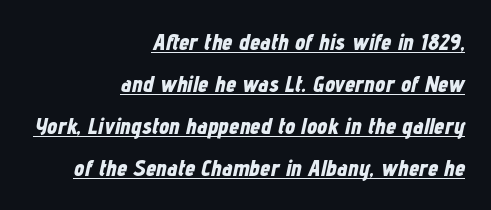
{"italic": "yes", "lean": "right", "slant_degrees": 12, "bold": "yes", "underline": "yes", "align": "right", "line_spacing_ratio": 1.83, "letter_spacing": "normal", "letter_spacing_em": 0.0, "glyph_px": 23}
